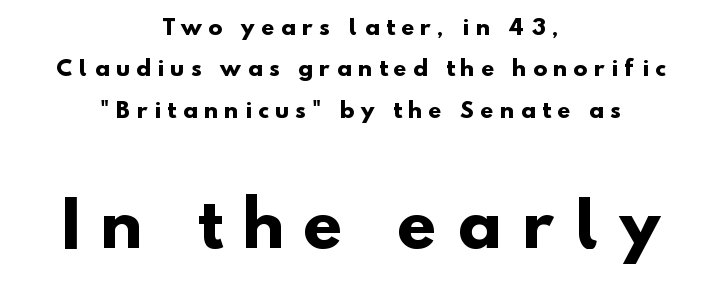
{"serif": "no", "bold": "yes", "weight": "heavy", "width": "normal", "stroke_contrast": "low", "x_height": "small", "monospaced": "no", "underline": "no", "align": "center", "line_spacing": "loose", "line_spacing_ratio": 1.97, "letter_spacing": "wide", "letter_spacing_em": 0.31, "larger_block": "second", "size_ratio": 3.0, "glyph_px": 63}
